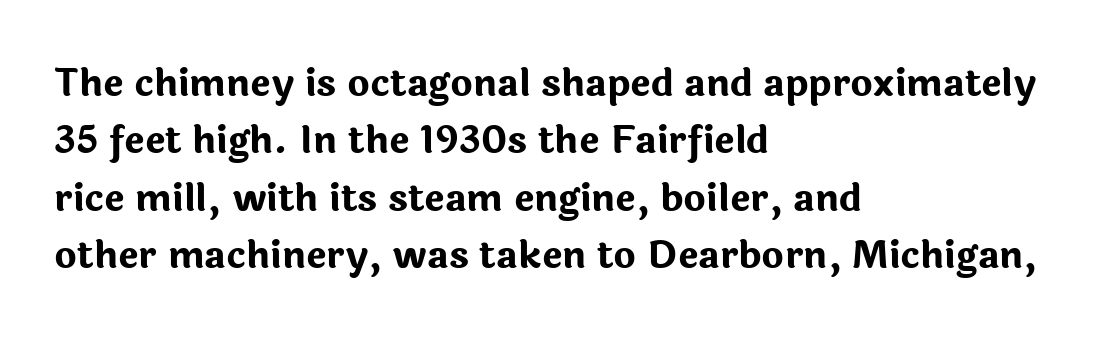
{"serif": "no", "italic": "no", "bold": "yes", "weight": "bold", "width": "normal", "stroke_contrast": "low", "x_height": "medium", "monospaced": "no", "underline": "no", "align": "left", "line_spacing": "normal", "line_spacing_ratio": 1.51, "letter_spacing": "normal", "letter_spacing_em": 0.0, "glyph_px": 38}
